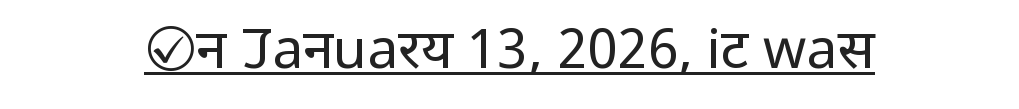
{"serif": "no", "italic": "no", "bold": "no", "weight": "regular", "width": "normal", "stroke_contrast": "low", "x_height": "medium", "monospaced": "no", "underline": "yes", "align": "center", "letter_spacing": "normal", "letter_spacing_em": 0.0, "glyph_px": 55}
